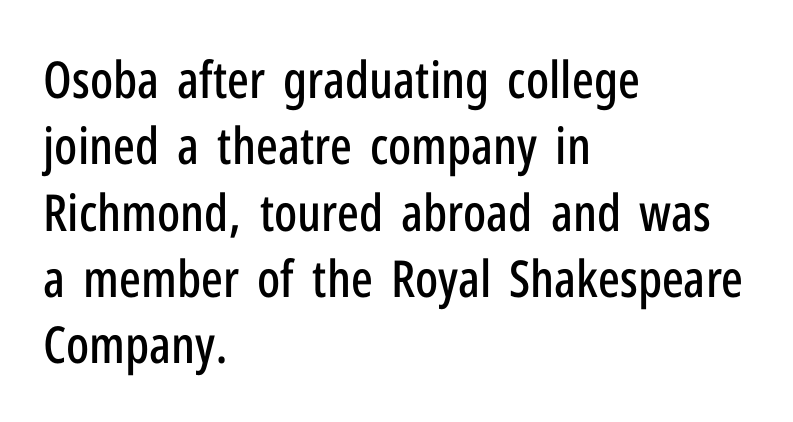
{"serif": "no", "italic": "no", "width": "condensed", "stroke_contrast": "low", "x_height": "medium", "monospaced": "no", "underline": "no", "align": "left", "line_spacing": "normal", "line_spacing_ratio": 1.3, "letter_spacing": "normal", "letter_spacing_em": 0.0, "glyph_px": 51}
